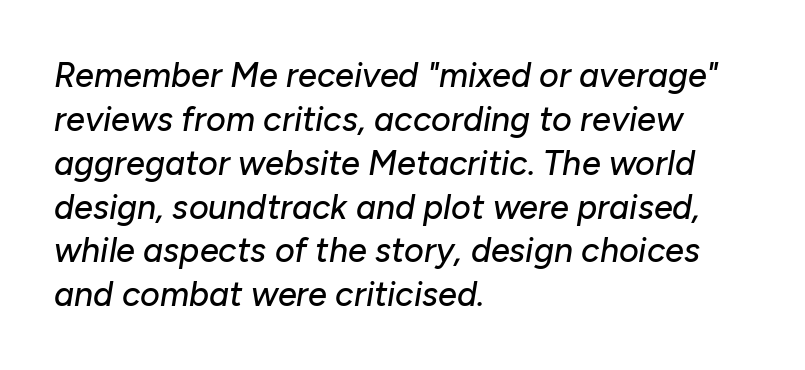
The image shows 34 px text type, italic (leaning right); set left-aligned, normal line spacing (1.29x), normal letter spacing, not underlined; low stroke contrast and a medium x-height.
